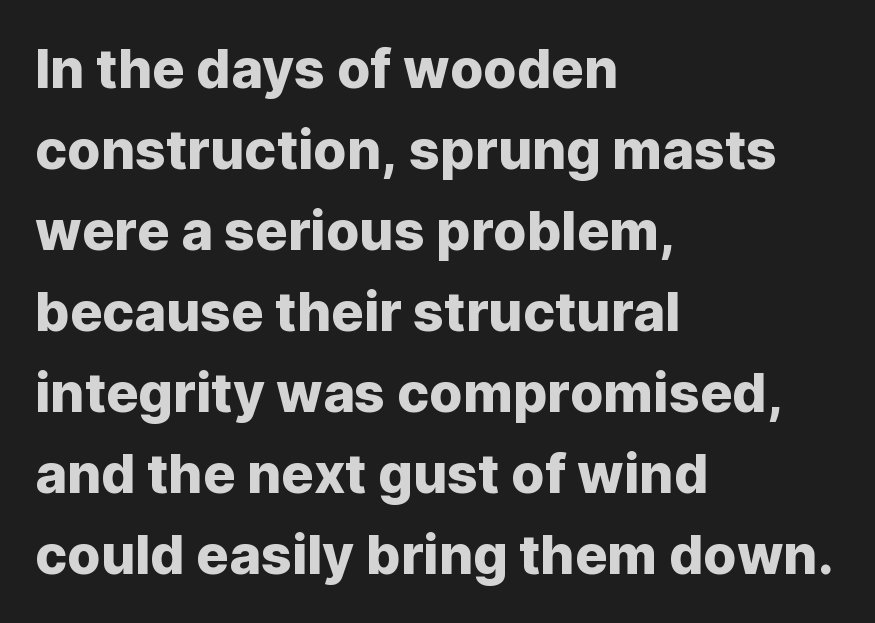
Q: Is the text italic (slanted)? A: No, it is upright.
Q: Is the typeface a serif or a sans-serif typeface? A: Sans-serif.
Q: Is the text underlined? A: No.
Q: How is the paragraph aligned? A: Left-aligned.
Q: Is the spacing between letters normal or unusually wide? A: Normal.
Q: Is the spacing between lines tight, normal or loose? A: Normal.
Q: Width (condensed, normal, or wide)? A: Normal.
Q: Stroke contrast? A: Low.
Q: x-height? A: Medium.
Q: Monospaced? A: No.
